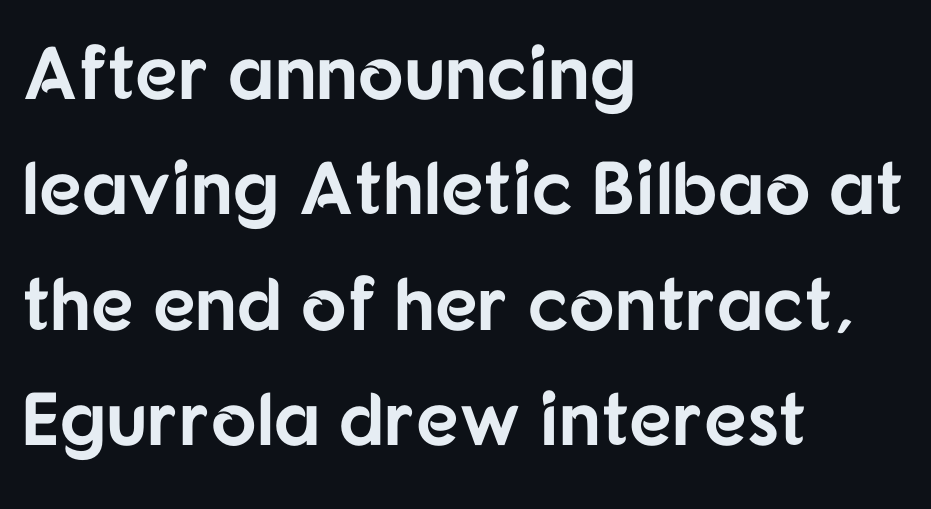
Check the space under the baseline: it is left empty. Rendered with straight, roman letterforms. Is this a fixed-width face? No — the glyphs have proportional, varying widths. The block of text has a typical density, with ordinary space between rows. Does the weight exceed regular? Yes, all the way to bold. Does extra space separate the letters? No, they use regular spacing.
